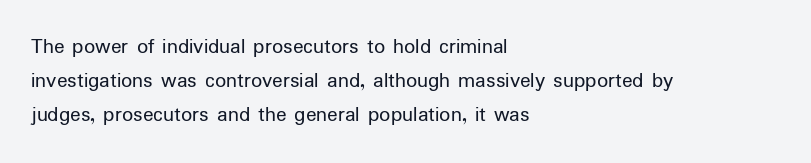
Q: Is the text bold? A: No.
Q: Is the text italic (slanted)? A: No, it is upright.
Q: Is the text underlined? A: No.
Q: How is the paragraph aligned? A: Left-aligned.
Q: Is the spacing between letters normal or unusually wide? A: Normal.
Q: Is the spacing between lines tight, normal or loose? A: Normal.
